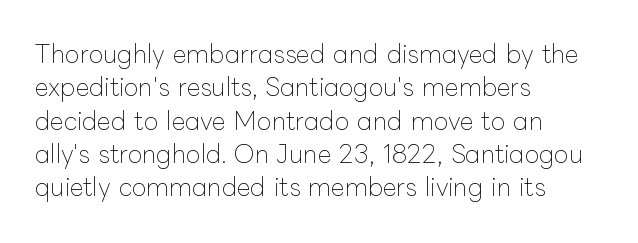
Q: Is the text bold? A: No.
Q: Is the text italic (slanted)? A: No, it is upright.
Q: Is the text underlined? A: No.
Q: How is the paragraph aligned? A: Left-aligned.
Q: Is the spacing between letters normal or unusually wide? A: Normal.
Q: Is the spacing between lines tight, normal or loose? A: Normal.
